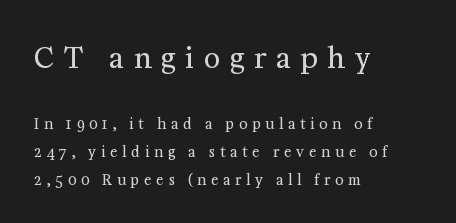
The image shows 28 px regular-weight serif type, upright; set left-aligned, loose line spacing (2.0x), unusually wide letter spacing (+0.35 em), not underlined; the first (top) block is 2.0x larger; medium stroke contrast and a medium x-height.
